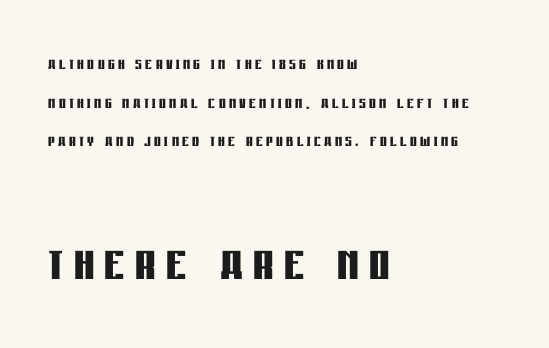
The type sits square on the baseline with zero lean. The rendering uses natural spacing where letterforms have individual widths. Casual observation: everything's shoved over to the left. Descenders are the only things crossing below the line. In terms of weight, the rendering is a true, heavy bold. Examine the stroke ends and you'll find no serifs.
